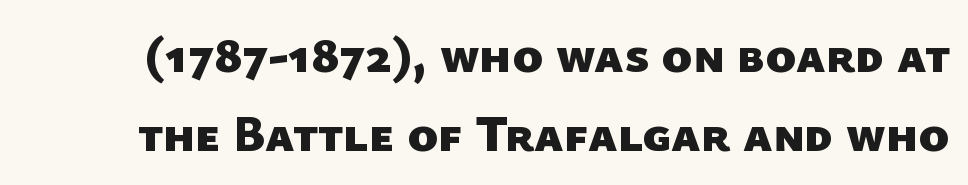
{"serif": "no", "bold": "yes", "weight": "heavy", "width": "normal", "stroke_contrast": "low", "x_height": "medium", "monospaced": "no", "underline": "no", "line_spacing": "normal", "line_spacing_ratio": 1.55, "letter_spacing": "normal", "letter_spacing_em": 0.0, "glyph_px": 51}
